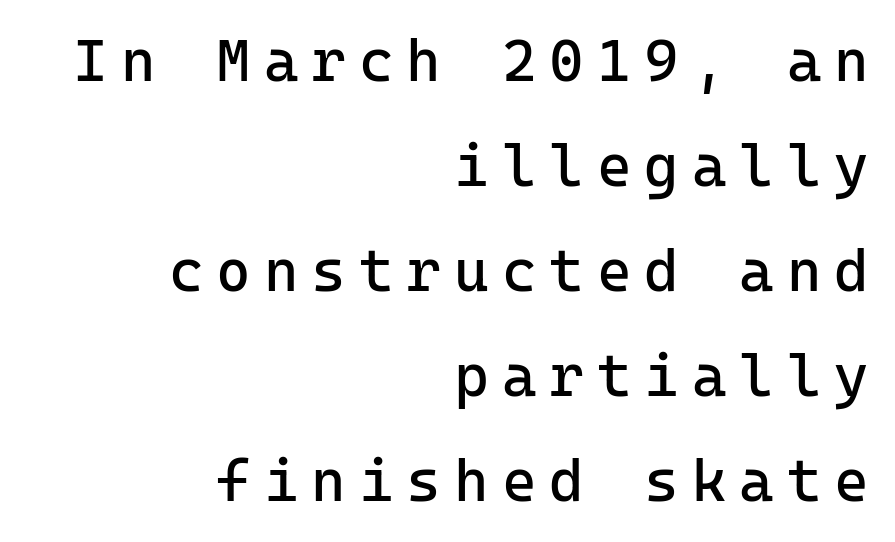
Q: Is the text bold? A: No.
Q: Is the text italic (slanted)? A: No, it is upright.
Q: Is the typeface a serif or a sans-serif typeface? A: Sans-serif.
Q: Is the text underlined? A: No.
Q: How is the paragraph aligned? A: Right-aligned.
Q: Is the spacing between letters normal or unusually wide? A: Unusually wide.
Q: Width (condensed, normal, or wide)? A: Normal.
Q: Stroke contrast? A: Low.
Q: x-height? A: Medium.
Q: Monospaced? A: Yes.
